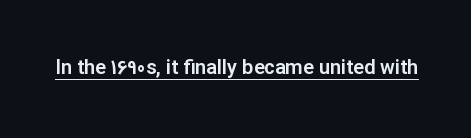
The image shows 20 px text type, upright; set normal letter spacing, underlined.
